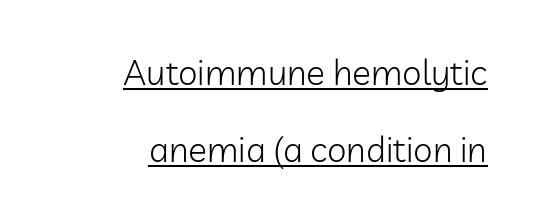
The image shows 35 px light sans-serif type, upright; set right-aligned, loose line spacing (2.19x), normal letter spacing, underlined; low stroke contrast and a medium x-height.
